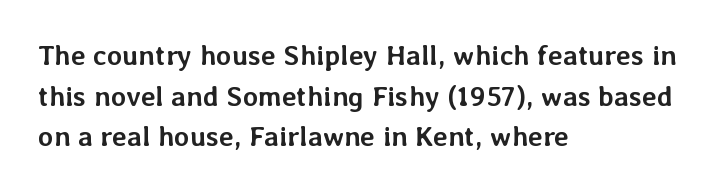
Vertical strokes here are truly vertical. Quick note: interline space is typical. The typesetting leans heavy: a genuine bold. Horizontal alignment here is leftward, the default for most running prose. Rule under the text: the space is simply empty. The horizontal fit of the characters is conventional and even.
